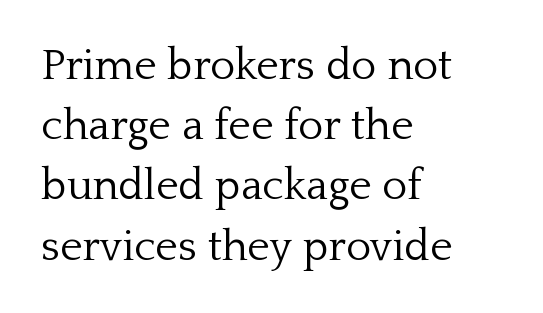
Does the lettering tilt? It doesn't — this is upright. In CSS terms this would be text-align: left. Regarding leading, the lines here are spaced in the standard way. The specimen omits any rule beneath the text block's lines. Looks like regular typesetting: each glyph gets only the width it needs.
